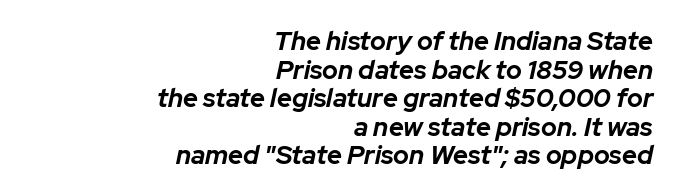
{"italic": "yes", "lean": "right", "slant_degrees": 12, "bold": "yes", "underline": "no", "align": "right", "line_spacing": "tight", "line_spacing_ratio": 1.1, "letter_spacing": "normal", "letter_spacing_em": 0.0, "glyph_px": 26}
